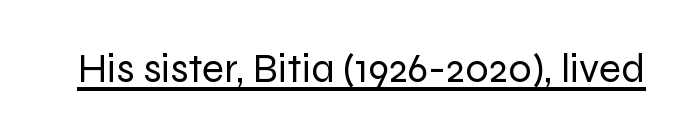
{"serif": "no", "italic": "no", "bold": "no", "weight": "regular", "width": "normal", "stroke_contrast": "low", "x_height": "medium", "monospaced": "no", "underline": "yes", "letter_spacing": "normal", "letter_spacing_em": 0.0, "glyph_px": 41}
